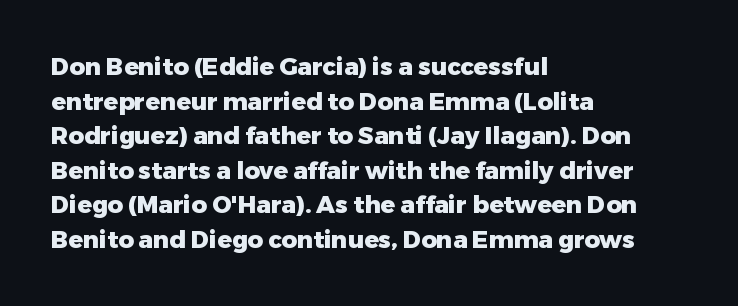
The image shows 24 px bold type, upright; set left-aligned, normal line spacing (1.44x), normal letter spacing, not underlined.
